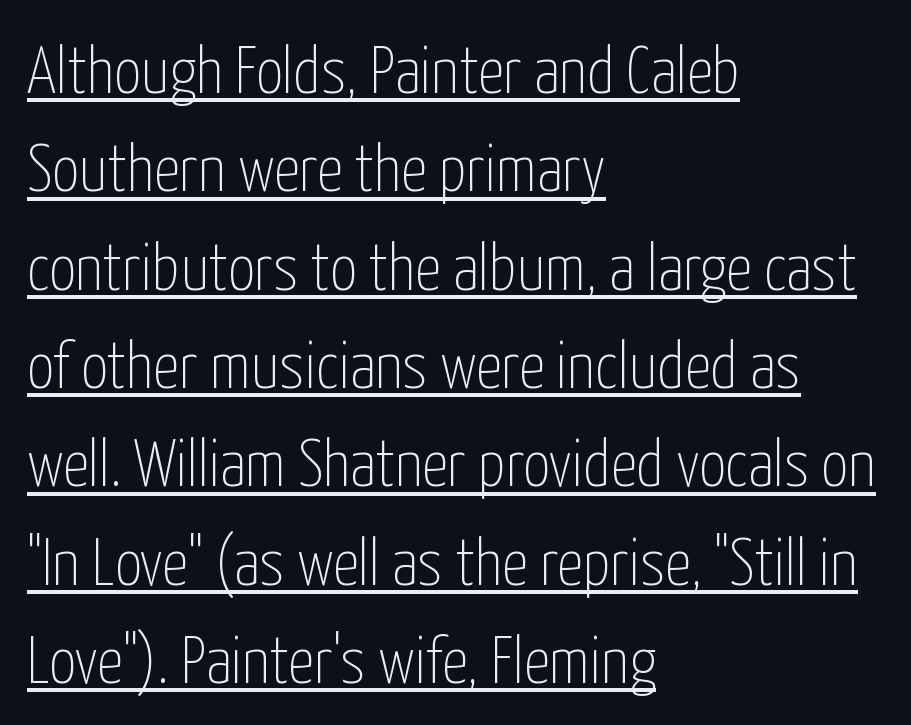
Q: Is the text bold? A: No.
Q: Is the text italic (slanted)? A: No, it is upright.
Q: Is the typeface a serif or a sans-serif typeface? A: Sans-serif.
Q: Is the text underlined? A: Yes.
Q: How is the paragraph aligned? A: Left-aligned.
Q: Is the spacing between letters normal or unusually wide? A: Normal.
Q: Is the spacing between lines tight, normal or loose? A: Normal.
Q: Width (condensed, normal, or wide)? A: Condensed.
Q: Stroke contrast? A: Low.
Q: x-height? A: Medium.
Q: Monospaced? A: No.
